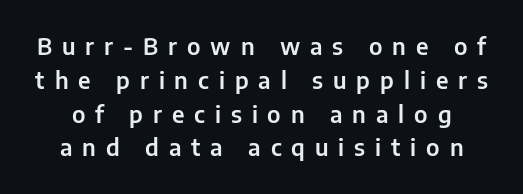
Spacing between characters has been opened up far beyond the box default. This rendering features lettering with no underline. The line-height multiplier appears to be the usual default. No italicization has been applied; the sample stays upright.
